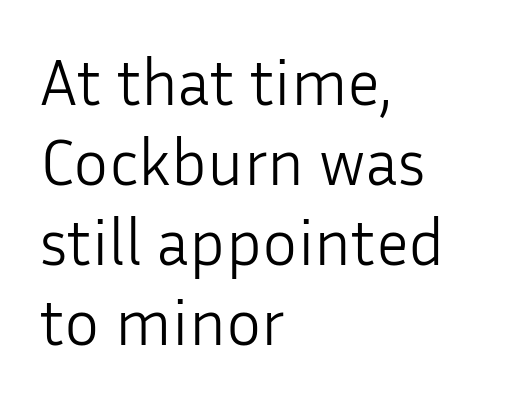
The typography opts for an upright posture over an oblique one. The lines in this sample share a left origin and differ only in where they stop. Think of a printed novel: that variable character pitch is what you see here. No extra tracking has been applied to these lines. The passage shown is not underscored anywhere. Are there feet on the stems? There aren't — it's a sans.
